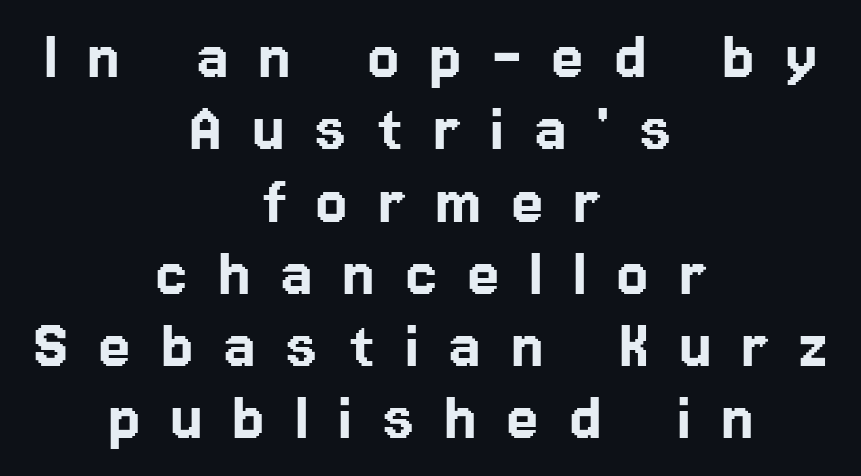
The passage shown stacks its lines with hardly any gap. The letters advance in unequal steps, a hallmark of proportional type. Tall strokes in this sample are plumb rather than angled. Typographically, this falls in the sans-serif category. The passage shown is not underscored anywhere. The line texture is sparse and dotted thanks to wide tracking.
